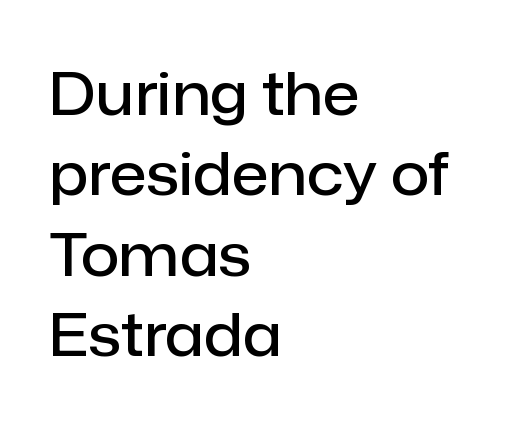
Q: Is the text bold? A: Semi-bold.
Q: Is the text italic (slanted)? A: No, it is upright.
Q: Is the typeface a serif or a sans-serif typeface? A: Sans-serif.
Q: Is the text underlined? A: No.
Q: How is the paragraph aligned? A: Left-aligned.
Q: Is the spacing between letters normal or unusually wide? A: Normal.
Q: Is the spacing between lines tight, normal or loose? A: Normal.
Q: Width (condensed, normal, or wide)? A: Normal.
Q: Stroke contrast? A: Low.
Q: x-height? A: Medium.
Q: Monospaced? A: No.
